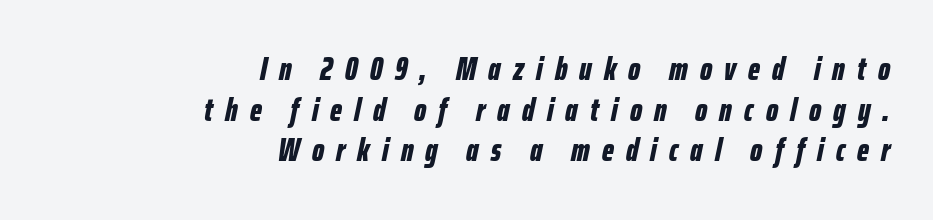
The image shows 32 px bold, condensed type, italic (leaning right); set right-aligned, normal line spacing (1.27x), unusually wide letter spacing (+0.38 em), not underlined; low stroke contrast and a medium x-height.
